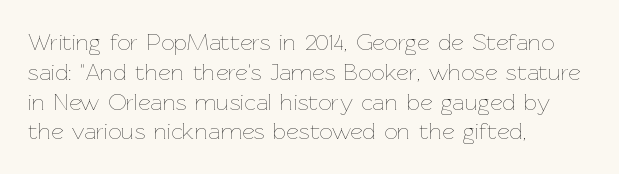
If you drew a line through each stem, it would be perfectly vertical. Tracking value appears to be zero — textbook default spacing. The rag falls on the right side of this text block. The face looks like a standard text weight, possibly lighter. The string is rendered with underlining switched off.
